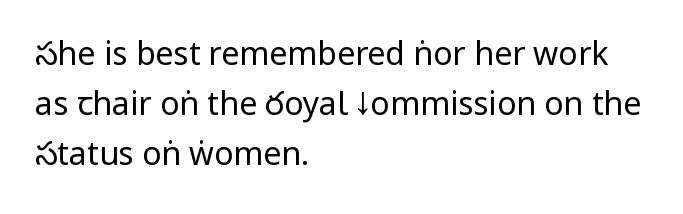
{"serif": "no", "italic": "no", "bold": "no", "weight": "regular", "width": "condensed", "stroke_contrast": "low", "underline": "no", "align": "left", "line_spacing": "normal", "line_spacing_ratio": 1.56, "letter_spacing": "normal", "letter_spacing_em": 0.0, "glyph_px": 32}
